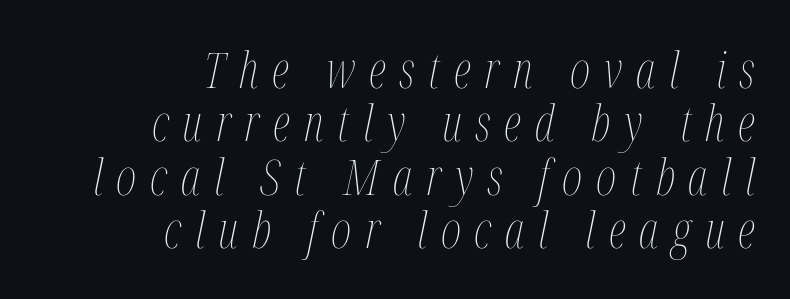
{"italic": "yes", "lean": "right", "slant_degrees": 12, "bold": "no", "weight": "thin", "width": "condensed", "stroke_contrast": "medium", "x_height": "medium", "monospaced": "no", "underline": "no", "align": "right", "line_spacing": "tight", "line_spacing_ratio": 1.09, "letter_spacing": "wide", "letter_spacing_em": 0.28, "glyph_px": 49}
